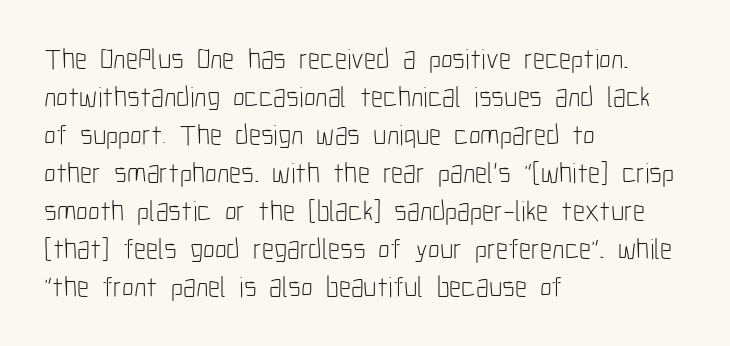
Q: Is the text bold? A: No.
Q: Is the text italic (slanted)? A: No, it is upright.
Q: Is the typeface a serif or a sans-serif typeface? A: Sans-serif.
Q: Is the text underlined? A: No.
Q: How is the paragraph aligned? A: Left-aligned.
Q: Is the spacing between letters normal or unusually wide? A: Normal.
Q: Is the spacing between lines tight, normal or loose? A: Normal.
Q: Width (condensed, normal, or wide)? A: Condensed.
Q: Stroke contrast? A: Low.
Q: x-height? A: Medium.
Q: Monospaced? A: No.
